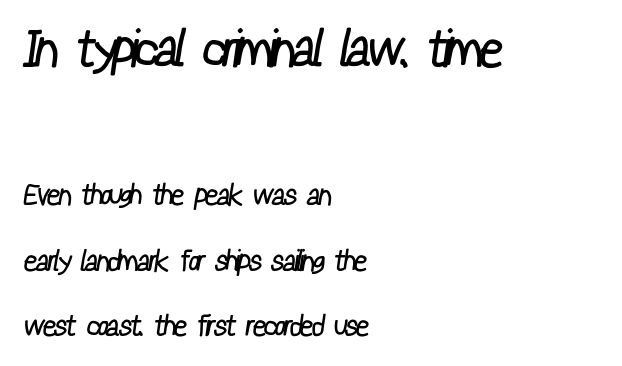
Q: Is the text bold? A: No.
Q: Is the typeface a serif or a sans-serif typeface? A: Sans-serif.
Q: Is the text underlined? A: No.
Q: How is the paragraph aligned? A: Left-aligned.
Q: Is the spacing between letters normal or unusually wide? A: Normal.
Q: Is the spacing between lines tight, normal or loose? A: Loose.
Q: Which block of text is set in a larger size, the first (top) or the second (bottom)? A: The first (top) one.
Q: Width (condensed, normal, or wide)? A: Condensed.
Q: Stroke contrast? A: Low.
Q: x-height? A: Medium.
Q: Monospaced? A: No.
